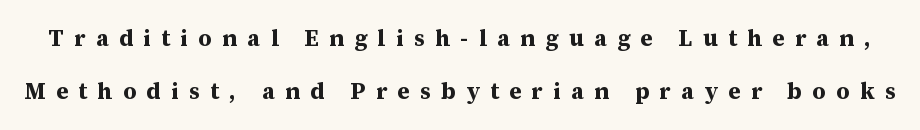
Q: Is the text bold? A: Yes.
Q: Is the text italic (slanted)? A: No, it is upright.
Q: Is the text underlined? A: No.
Q: Is the spacing between letters normal or unusually wide? A: Unusually wide.
Q: Is the spacing between lines tight, normal or loose? A: Loose.
